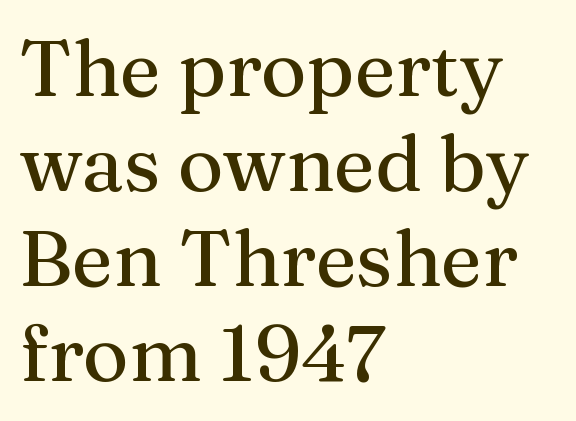
{"serif": "yes", "italic": "no", "width": "normal", "stroke_contrast": "medium", "x_height": "medium", "monospaced": "no", "underline": "no", "align": "left", "line_spacing_ratio": 1.22, "letter_spacing": "normal", "letter_spacing_em": 0.0, "glyph_px": 78}
